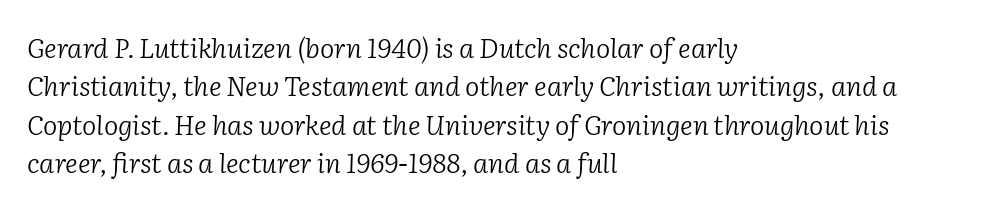
On a weight scale, this lands at 450 or below. The letterforms sit shoulder to shoulder at normal distance. A clean baseline with only descenders dipping below it. When letters slant like this, we call the style italic. The typesetter chose a ragged-right arrangement here.
